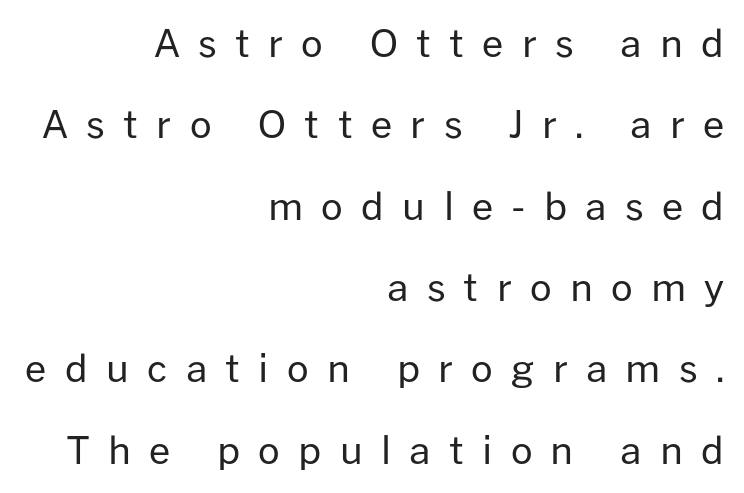
Letterform terminals end flat and unadorned throughout the passage. In terms of posture, this sample is upright. The font sits on the lighter half of the weight spectrum, regular included. The space beneath each line is pristine and unruled.
